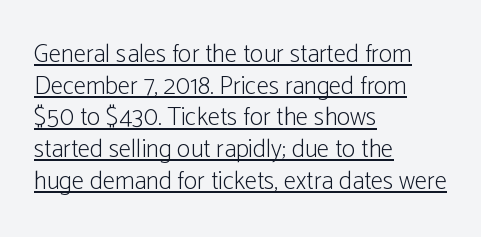
Q: Is the text bold? A: No.
Q: Is the text italic (slanted)? A: No, it is upright.
Q: Is the text underlined? A: Yes.
Q: How is the paragraph aligned? A: Left-aligned.
Q: Is the spacing between letters normal or unusually wide? A: Normal.
Q: Is the spacing between lines tight, normal or loose? A: Normal.
